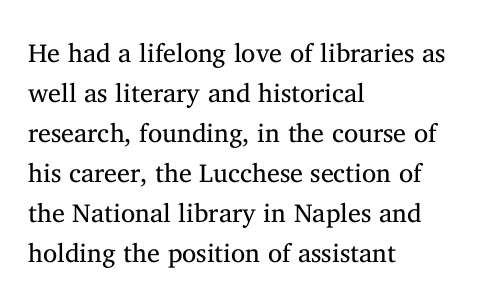
Descender tails drop into unmarked territory. Stroke mass is kept to a normal reading level or below. Default kerning and tracking; the words read as compact shapes. Teacher's note: observe the even left margin — that is flush-left alignment.
